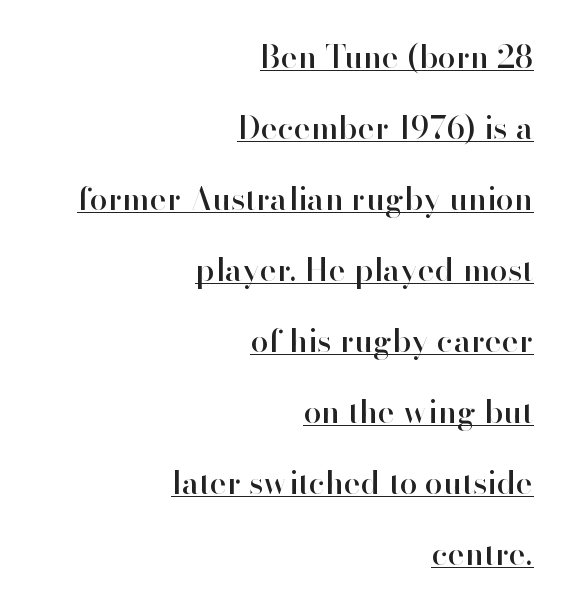
{"serif": "no", "italic": "no", "width": "normal", "stroke_contrast": "high", "x_height": "small", "monospaced": "no", "underline": "yes", "align": "right", "line_spacing": "loose", "line_spacing_ratio": 2.22, "letter_spacing": "normal", "letter_spacing_em": 0.0, "glyph_px": 32}
